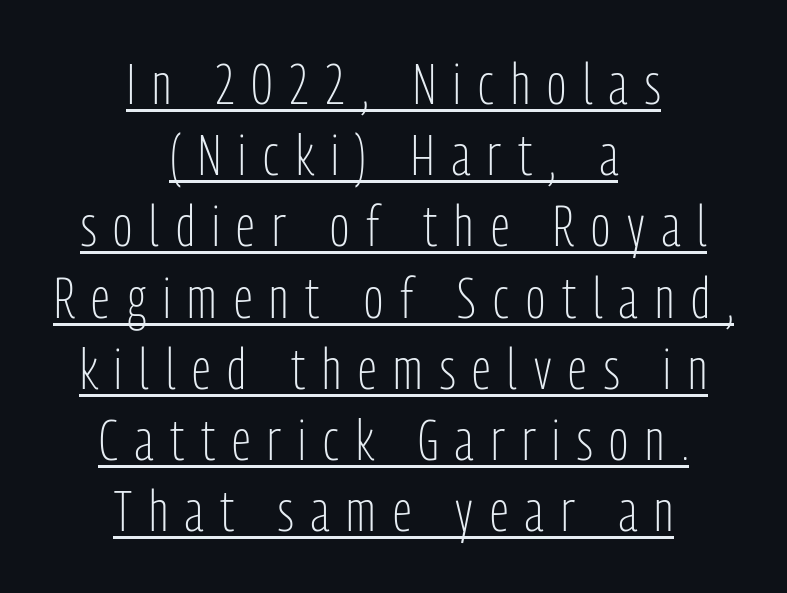
Q: Is the text bold? A: No.
Q: Is the text italic (slanted)? A: No, it is upright.
Q: Is the typeface a serif or a sans-serif typeface? A: Sans-serif.
Q: Is the text underlined? A: Yes.
Q: How is the paragraph aligned? A: Centered.
Q: Is the spacing between letters normal or unusually wide? A: Unusually wide.
Q: Is the spacing between lines tight, normal or loose? A: Normal.
Q: Width (condensed, normal, or wide)? A: Condensed.
Q: Stroke contrast? A: Low.
Q: x-height? A: Medium.
Q: Monospaced? A: No.
